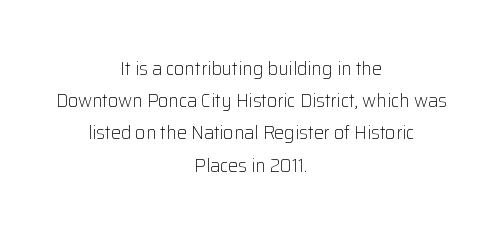
The image shows 20 px text type, upright; set centered, normal line spacing (1.61x), normal letter spacing, not underlined.
